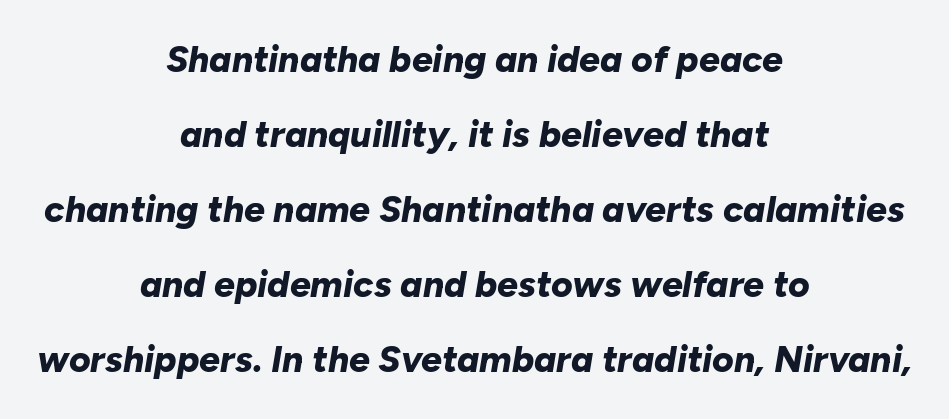
The image shows 37 px bold type, italic (leaning right); set centered, loose line spacing (2.03x), normal letter spacing, not underlined; low stroke contrast and a medium x-height.
